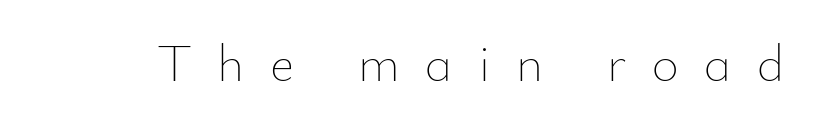
{"italic": "no", "bold": "no", "weight": "thin", "width": "normal", "stroke_contrast": "low", "x_height": "small", "monospaced": "no", "underline": "no", "letter_spacing": "wide", "letter_spacing_em": 0.49, "glyph_px": 52}
